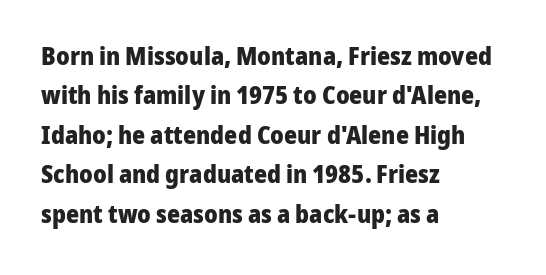
The image shows 25 px bold type, upright; set left-aligned, normal line spacing (1.58x), normal letter spacing, not underlined.
